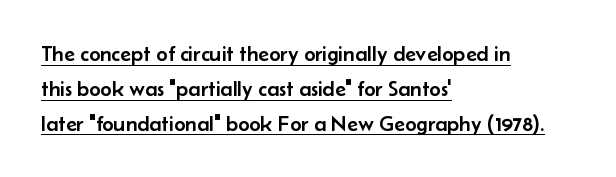
Q: Is the text italic (slanted)? A: No, it is upright.
Q: Is the text underlined? A: Yes.
Q: How is the paragraph aligned? A: Left-aligned.
Q: Is the spacing between letters normal or unusually wide? A: Normal.
Q: Is the spacing between lines tight, normal or loose? A: Normal.
